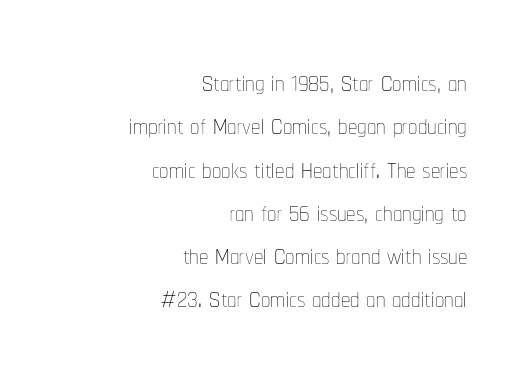
{"italic": "no", "bold": "no", "weight": "thin", "width": "condensed", "stroke_contrast": "low", "x_height": "medium", "monospaced": "no", "underline": "no", "align": "right", "line_spacing_ratio": 1.17, "letter_spacing": "normal", "letter_spacing_em": 0.0, "glyph_px": 37}
